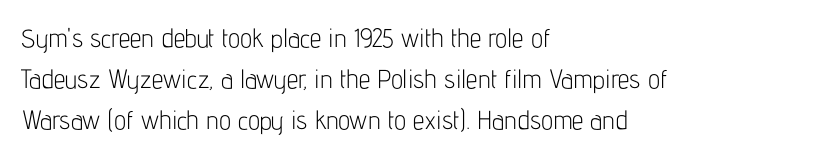
{"italic": "no", "bold": "no", "underline": "no", "align": "left", "line_spacing": "normal", "line_spacing_ratio": 1.57, "letter_spacing": "normal", "letter_spacing_em": 0.0, "glyph_px": 26}
